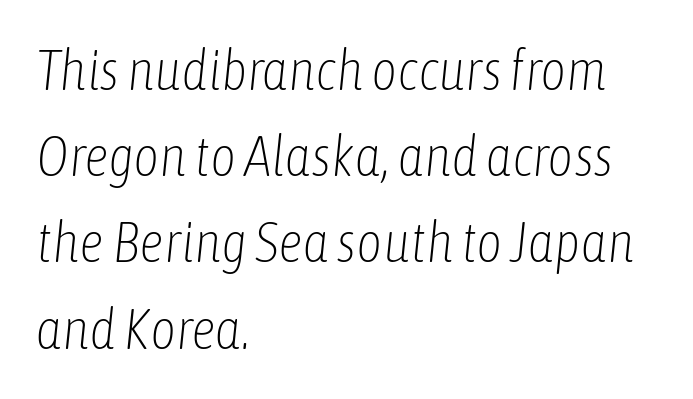
The passage shown leans; its letterforms are oblique. The passage shown is not underscored anywhere. Summary of vertical rhythm: regular, with standard interline spacing. Letters have the restrained weight of plain body copy at most. The text block is weighted toward the left margin, trailing off unevenly rightward. Words appear dense and cohesive because spacing is normal.
